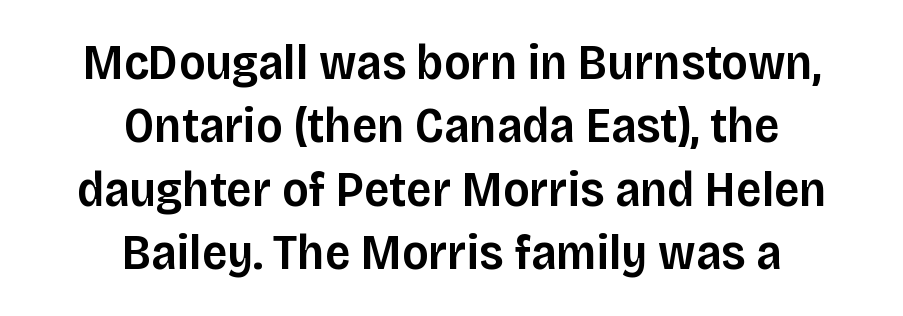
{"serif": "no", "italic": "no", "bold": "semi", "weight": "semibold", "width": "normal", "stroke_contrast": "low", "x_height": "large", "monospaced": "no", "underline": "no", "align": "center", "line_spacing": "normal", "line_spacing_ratio": 1.27, "letter_spacing": "normal", "letter_spacing_em": 0.0, "glyph_px": 50}
